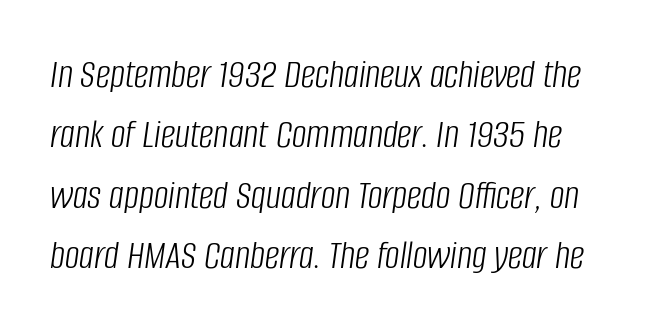
{"italic": "yes", "lean": "right", "slant_degrees": 8, "bold": "no", "weight": "light", "width": "condensed", "stroke_contrast": "low", "x_height": "large", "monospaced": "no", "underline": "no", "align": "left", "line_spacing": "normal", "line_spacing_ratio": 1.47, "letter_spacing": "normal", "letter_spacing_em": 0.0, "glyph_px": 41}
